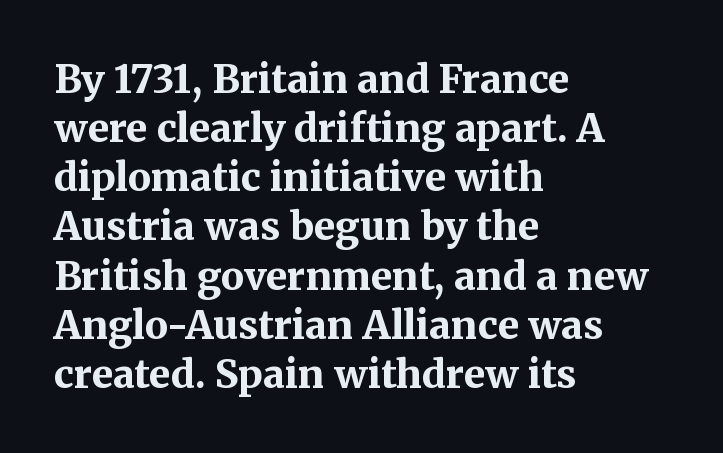
The image shows 39 px bold serif type, upright; set left-aligned, normal line spacing (1.26x), normal letter spacing, not underlined; medium stroke contrast and a medium x-height.
